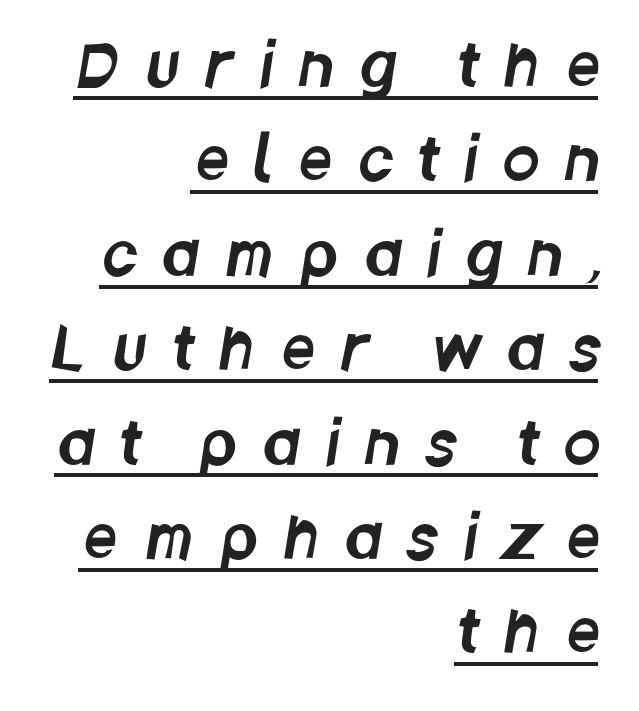
The image shows 59 px condensed sans-serif type; set right-aligned, normal line spacing (1.6x), unusually wide letter spacing (+0.45 em), underlined; low stroke contrast and a large x-height.
